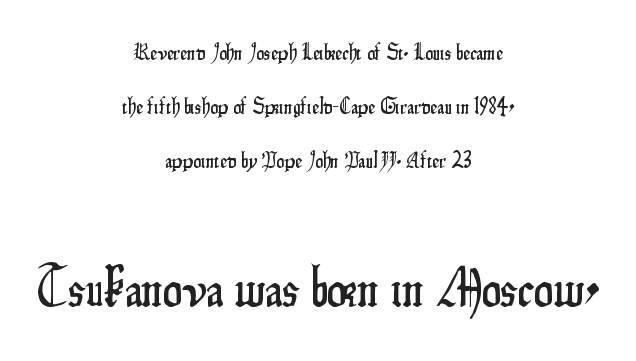
Q: Is the text italic (slanted)? A: No, it is upright.
Q: Is the typeface a serif or a sans-serif typeface? A: Sans-serif.
Q: Is the text underlined? A: No.
Q: How is the paragraph aligned? A: Centered.
Q: Is the spacing between letters normal or unusually wide? A: Normal.
Q: Is the spacing between lines tight, normal or loose? A: Loose.
Q: Which block of text is set in a larger size, the first (top) or the second (bottom)? A: The second (bottom) one.
Q: Width (condensed, normal, or wide)? A: Condensed.
Q: Stroke contrast? A: Low.
Q: x-height? A: Small.
Q: Monospaced? A: No.
